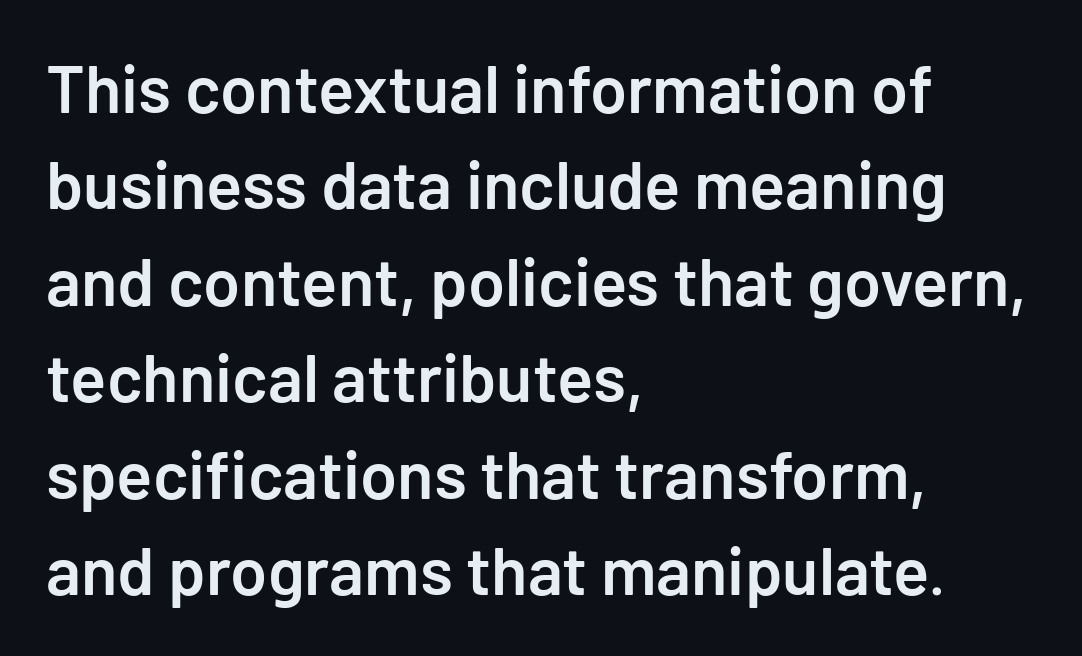
The image shows 67 px semibold sans-serif type, upright; set left-aligned, normal line spacing (1.44x), normal letter spacing, not underlined; low stroke contrast and a medium x-height.
